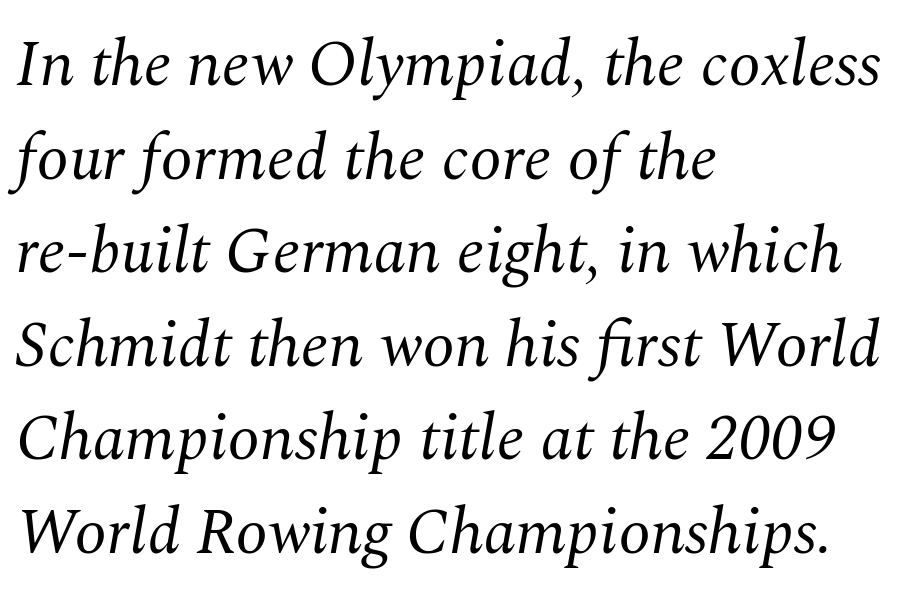
The image shows 65 px regular-weight serif type, italic (leaning right); set left-aligned, normal line spacing (1.44x), normal letter spacing, not underlined; medium stroke contrast and a medium x-height.
